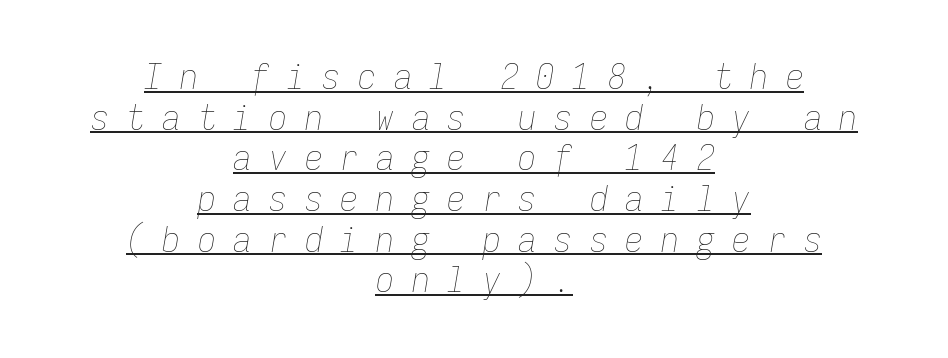
{"italic": "yes", "lean": "right", "slant_degrees": 9, "bold": "no", "weight": "thin", "width": "condensed", "stroke_contrast": "low", "x_height": "medium", "monospaced": "yes", "underline": "yes", "align": "center", "line_spacing": "tight", "line_spacing_ratio": 1.13, "letter_spacing": "wide", "letter_spacing_em": 0.49, "glyph_px": 36}
